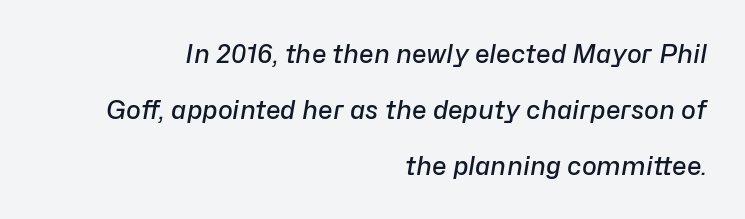
{"italic": "yes", "lean": "right", "slant_degrees": 10, "bold": "semi", "underline": "no", "align": "right", "line_spacing": "loose", "line_spacing_ratio": 2.24, "letter_spacing": "normal", "letter_spacing_em": 0.0, "glyph_px": 25}
